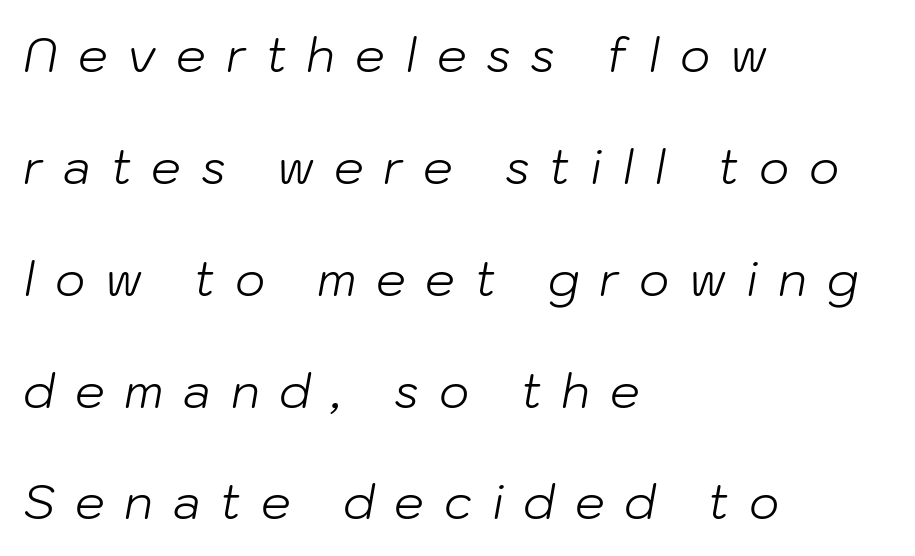
Q: Is the text bold? A: No.
Q: Is the text italic (slanted)? A: Yes, it leans right by about 10 degrees.
Q: Is the text underlined? A: No.
Q: How is the paragraph aligned? A: Left-aligned.
Q: Is the spacing between letters normal or unusually wide? A: Unusually wide.
Q: Is the spacing between lines tight, normal or loose? A: Loose.
Q: Width (condensed, normal, or wide)? A: Normal.
Q: Stroke contrast? A: Low.
Q: x-height? A: Medium.
Q: Monospaced? A: No.
